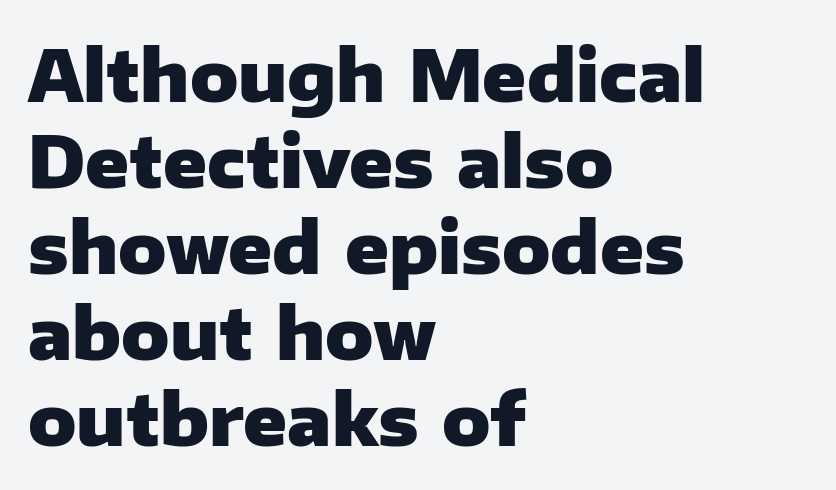
Reading down the block, your eye returns to a fixed left position each line. Caption: bold face, heavy strokes. Nothing sits at the stroke ends, so this counts as sans-serif. The passage shown is typed in a proportional face where columns would drift. The letters stand straight up with perfectly vertical stems. You could call the tracking neutral — neither tight nor loose.
